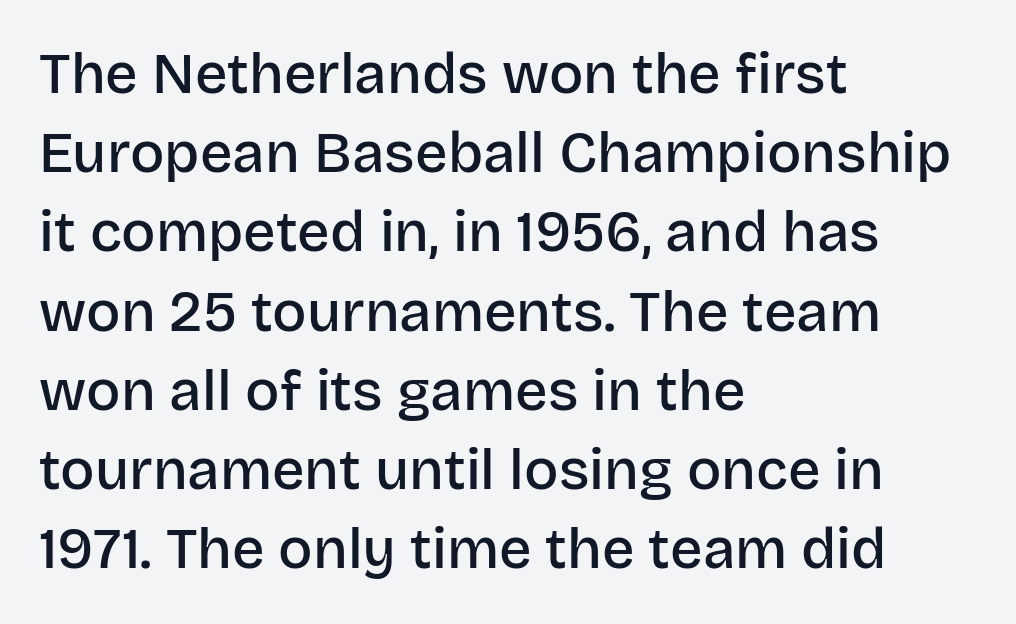
Q: Is the text bold? A: Semi-bold.
Q: Is the text italic (slanted)? A: No, it is upright.
Q: Is the typeface a serif or a sans-serif typeface? A: Sans-serif.
Q: Is the text underlined? A: No.
Q: How is the paragraph aligned? A: Left-aligned.
Q: Is the spacing between letters normal or unusually wide? A: Normal.
Q: Is the spacing between lines tight, normal or loose? A: Normal.
Q: Width (condensed, normal, or wide)? A: Normal.
Q: Stroke contrast? A: Low.
Q: x-height? A: Large.
Q: Monospaced? A: No.
